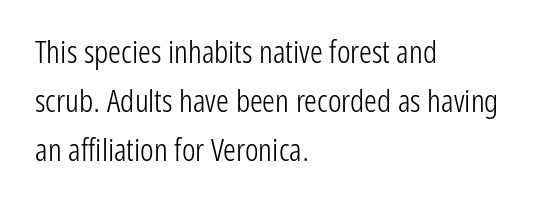
{"serif": "no", "italic": "no", "bold": "no", "weight": "light", "width": "condensed", "stroke_contrast": "low", "x_height": "medium", "monospaced": "no", "underline": "no", "align": "left", "line_spacing": "normal", "line_spacing_ratio": 1.53, "letter_spacing": "normal", "letter_spacing_em": 0.0, "glyph_px": 32}
